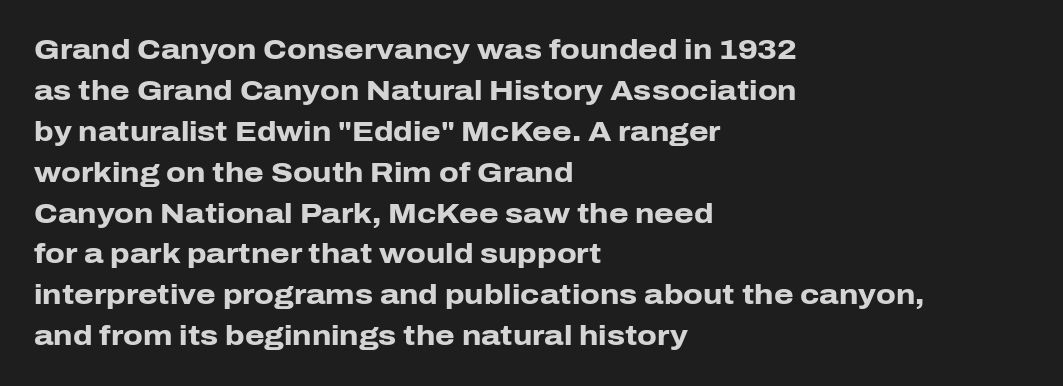
Q: Is the text bold? A: Yes.
Q: Is the text italic (slanted)? A: No, it is upright.
Q: Is the typeface a serif or a sans-serif typeface? A: Sans-serif.
Q: Is the text underlined? A: No.
Q: How is the paragraph aligned? A: Left-aligned.
Q: Is the spacing between letters normal or unusually wide? A: Normal.
Q: Is the spacing between lines tight, normal or loose? A: Normal.
Q: Width (condensed, normal, or wide)? A: Normal.
Q: Stroke contrast? A: Low.
Q: x-height? A: Medium.
Q: Monospaced? A: No.
